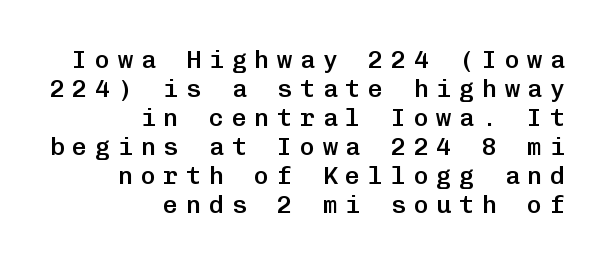
{"italic": "no", "bold": "semi", "underline": "no", "align": "right", "line_spacing_ratio": 1.16, "letter_spacing": "wide", "letter_spacing_em": 0.31, "glyph_px": 25}
